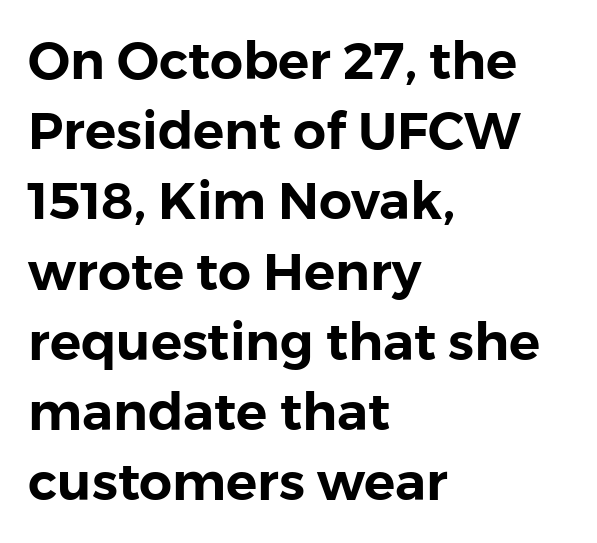
{"serif": "no", "italic": "no", "width": "normal", "x_height": "medium", "monospaced": "no", "underline": "no", "align": "left", "line_spacing": "normal", "line_spacing_ratio": 1.35, "letter_spacing": "normal", "letter_spacing_em": 0.0, "glyph_px": 52}
